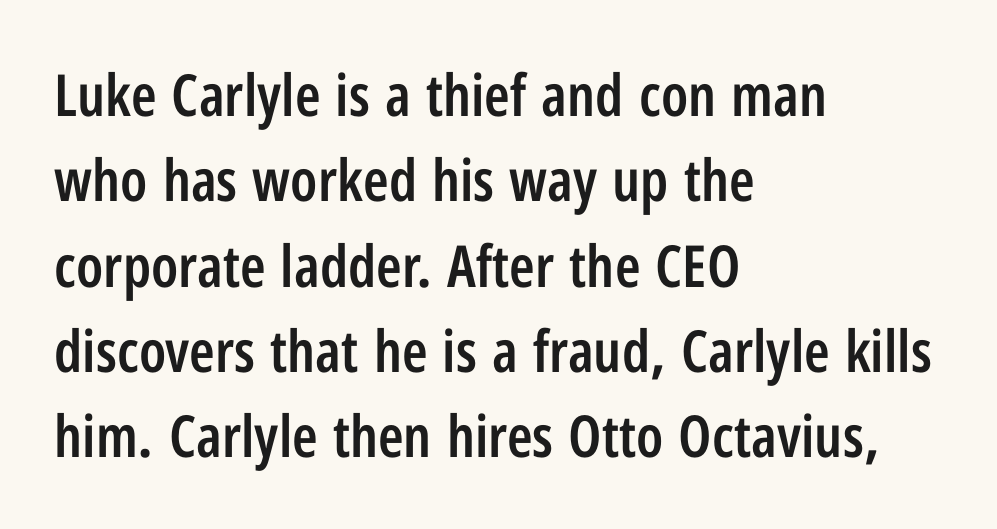
Q: Is the text bold? A: Semi-bold.
Q: Is the text italic (slanted)? A: No, it is upright.
Q: Is the typeface a serif or a sans-serif typeface? A: Sans-serif.
Q: Is the text underlined? A: No.
Q: How is the paragraph aligned? A: Left-aligned.
Q: Is the spacing between letters normal or unusually wide? A: Normal.
Q: Is the spacing between lines tight, normal or loose? A: Normal.
Q: Width (condensed, normal, or wide)? A: Condensed.
Q: Stroke contrast? A: Low.
Q: x-height? A: Medium.
Q: Monospaced? A: No.
